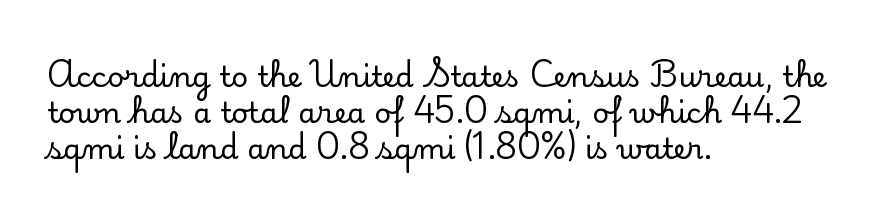
Q: Is the text italic (slanted)? A: No, it is upright.
Q: Is the typeface a serif or a sans-serif typeface? A: Serif.
Q: Is the text underlined? A: No.
Q: How is the paragraph aligned? A: Left-aligned.
Q: Is the spacing between letters normal or unusually wide? A: Normal.
Q: Is the spacing between lines tight, normal or loose? A: Normal.
Q: Width (condensed, normal, or wide)? A: Normal.
Q: Stroke contrast? A: Low.
Q: x-height? A: Small.
Q: Monospaced? A: No.
